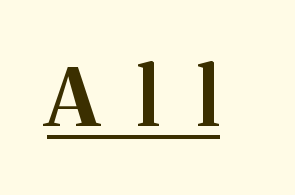
The image shows 80 px bold serif type, upright; set unusually wide letter spacing (+0.48 em), underlined; medium stroke contrast and a medium x-height.
